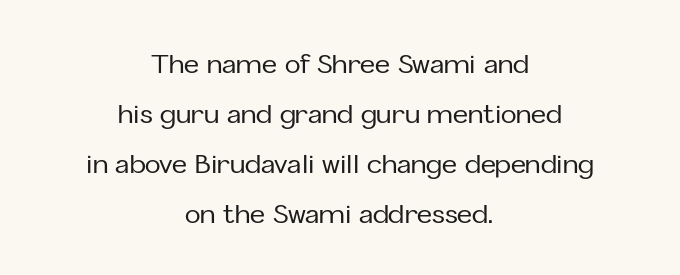
The image shows 26 px text type, upright; set centered, loose line spacing (1.92x), normal letter spacing, not underlined.
